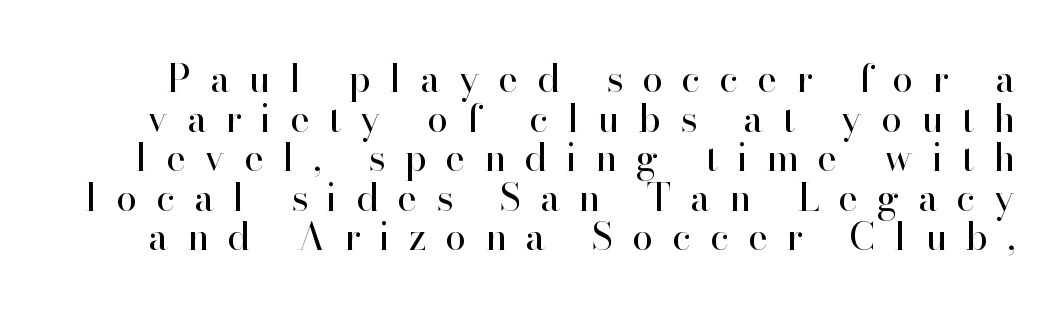
The image shows 38 px regular-weight serif type, upright; set tight line spacing (1.04x), unusually wide letter spacing (+0.49 em), not underlined; high stroke contrast and a small x-height.
